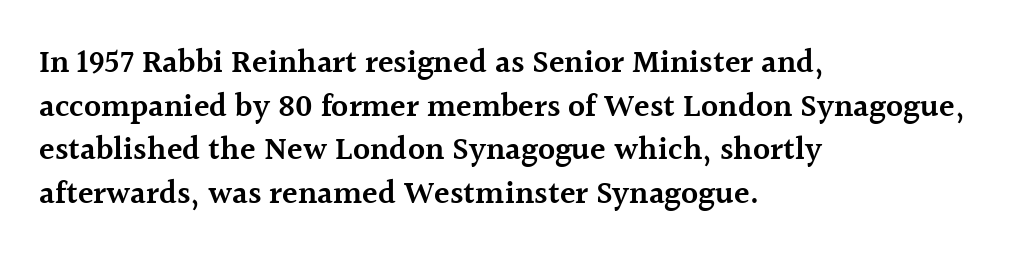
Is this a sans? No — the strokes have serifs. Set as a demibold, roughly 600 on the weight scale. Is the block centered? No — it sits flush against the left margin. The strip under each line holds only bare page.
